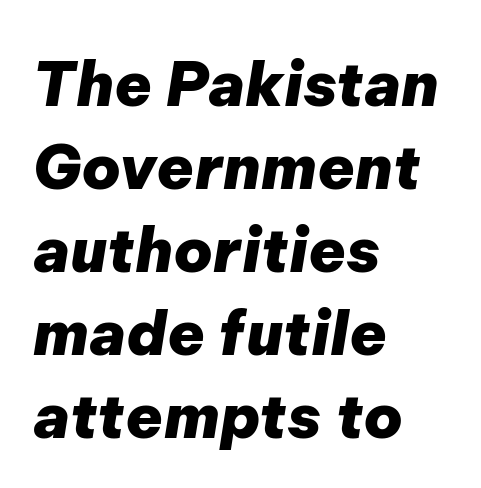
Q: Is the text bold? A: Yes.
Q: Is the text italic (slanted)? A: Yes, it leans right by about 9 degrees.
Q: Is the text underlined? A: No.
Q: How is the paragraph aligned? A: Left-aligned.
Q: Is the spacing between letters normal or unusually wide? A: Normal.
Q: Is the spacing between lines tight, normal or loose? A: Normal.
Q: Width (condensed, normal, or wide)? A: Normal.
Q: Stroke contrast? A: Low.
Q: x-height? A: Medium.
Q: Monospaced? A: No.
